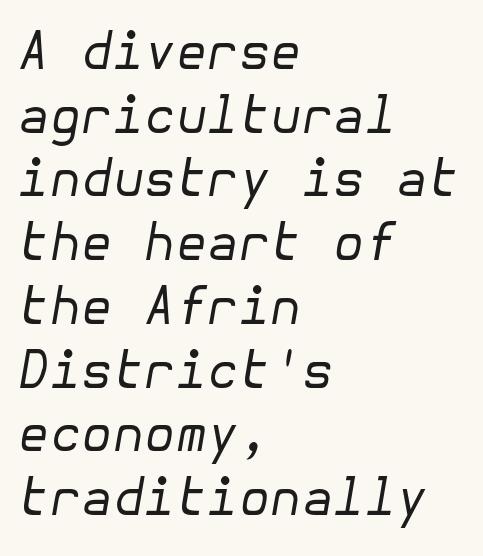
Each line starts at the same left margin while the right side varies. The strokes carry an ordinary text weight at most. The foot of each line stays bare and open. The specimen reads as italic at a glance.
